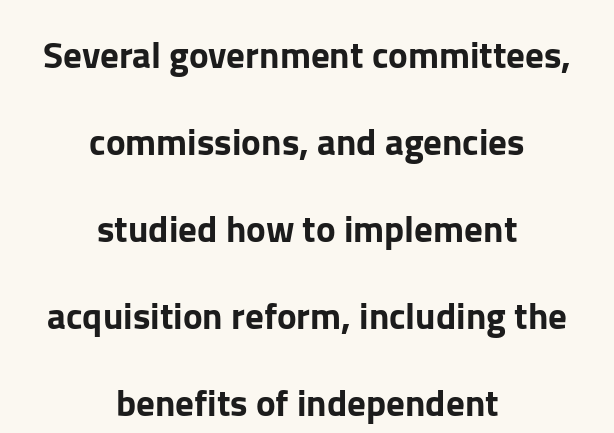
The typography opts for an upright posture over an oblique one. Lines of text with bare space underneath. The horizontal fit of the characters is conventional and even. Varying glyph widths throughout — classic text-font behaviour.
